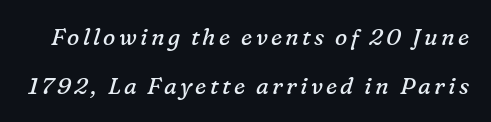
{"italic": "yes", "lean": "right", "slant_degrees": 16, "bold": "no", "underline": "no", "line_spacing": "loose", "line_spacing_ratio": 2.13, "glyph_px": 23}
